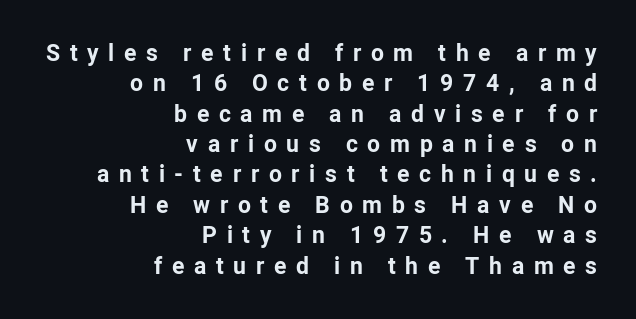
Q: Is the text bold? A: Yes.
Q: Is the text italic (slanted)? A: No, it is upright.
Q: Is the text underlined? A: No.
Q: How is the paragraph aligned? A: Right-aligned.
Q: Is the spacing between letters normal or unusually wide? A: Unusually wide.
Q: Is the spacing between lines tight, normal or loose? A: Normal.
